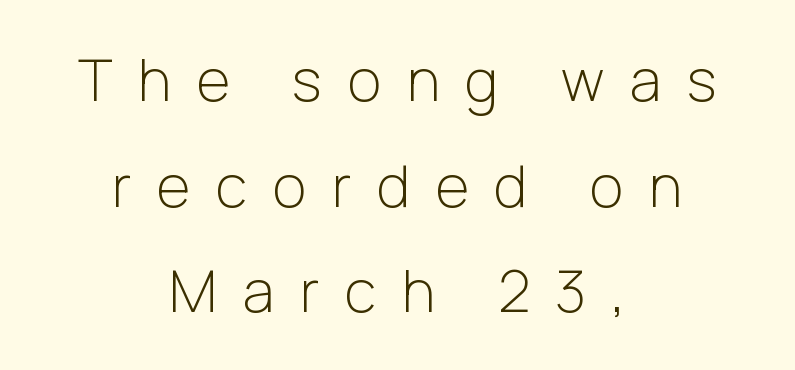
The image shows 58 px light sans-serif type, upright; set centered, line spacing 1.82x, unusually wide letter spacing (+0.44 em), not underlined; low stroke contrast and a medium x-height.
